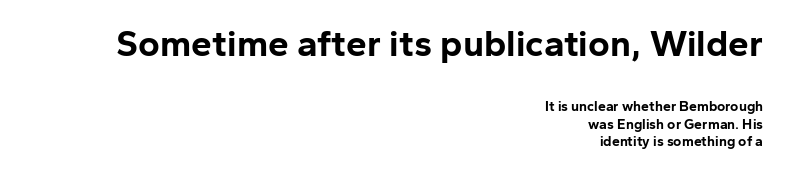
Quick note: interline space is typical. Every character sits straight up, as roman type does. Note the varied advance widths — an 'i' is clearly narrower than an 'm'. I'd describe the lettering as bold — thick and assertive. Honestly, the letter spacing is just normal — you wouldn't notice it.
